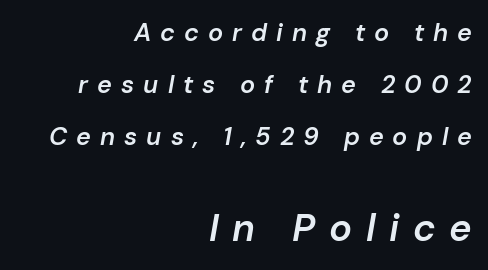
{"italic": "yes", "lean": "right", "slant_degrees": 10, "bold": "semi", "weight": "semibold", "width": "normal", "stroke_contrast": "low", "x_height": "medium", "monospaced": "no", "underline": "no", "align": "right", "line_spacing": "loose", "line_spacing_ratio": 2.09, "letter_spacing": "wide", "letter_spacing_em": 0.36, "larger_block": "second", "size_ratio": 1.52, "glyph_px": 38}
